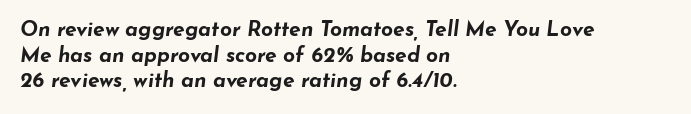
Lines of text with bare space underneath. In CSS terms this would be text-align: left. The passage shown has conventional tracking throughout. Slanted lettering throughout.
